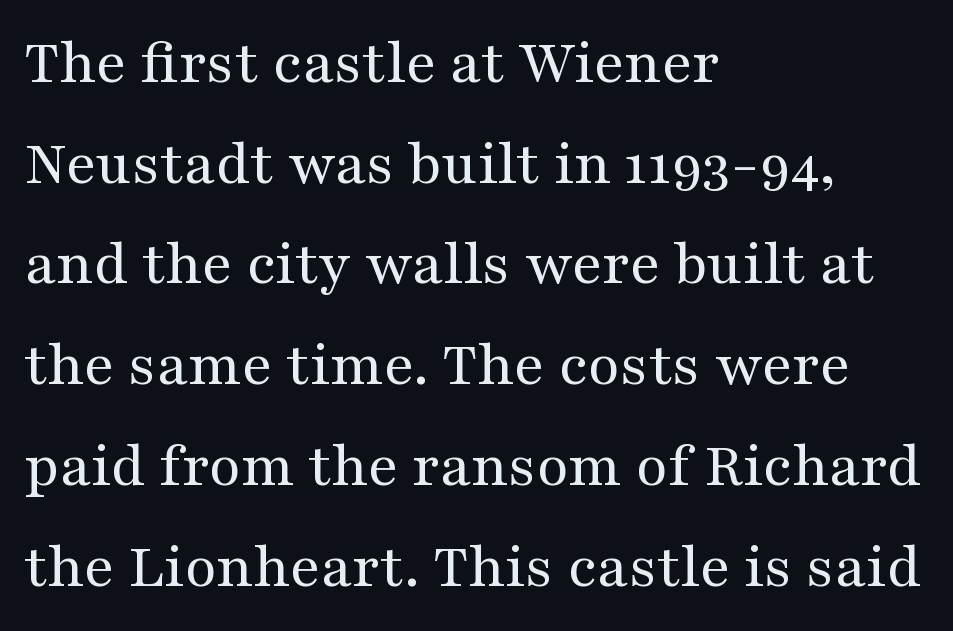
Q: Is the text bold? A: No.
Q: Is the text italic (slanted)? A: No, it is upright.
Q: Is the typeface a serif or a sans-serif typeface? A: Serif.
Q: Is the text underlined? A: No.
Q: How is the paragraph aligned? A: Left-aligned.
Q: Is the spacing between letters normal or unusually wide? A: Normal.
Q: Is the spacing between lines tight, normal or loose? A: Normal.
Q: Width (condensed, normal, or wide)? A: Wide.
Q: Stroke contrast? A: Medium.
Q: x-height? A: Medium.
Q: Monospaced? A: No.
